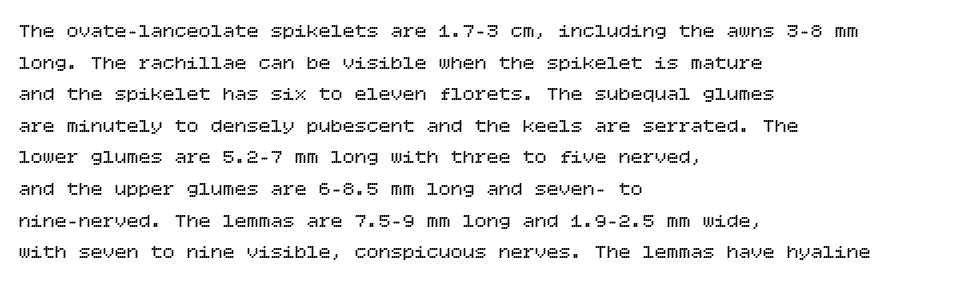
The image shows 20 px text type, upright; set left-aligned, normal line spacing (1.58x), normal letter spacing, not underlined.
